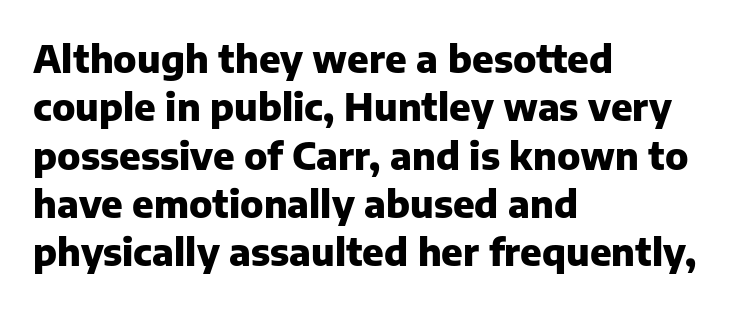
Q: Is the text bold? A: Yes.
Q: Is the text italic (slanted)? A: No, it is upright.
Q: Is the typeface a serif or a sans-serif typeface? A: Sans-serif.
Q: Is the text underlined? A: No.
Q: How is the paragraph aligned? A: Left-aligned.
Q: Is the spacing between letters normal or unusually wide? A: Normal.
Q: Is the spacing between lines tight, normal or loose? A: Normal.
Q: Width (condensed, normal, or wide)? A: Normal.
Q: Stroke contrast? A: Low.
Q: x-height? A: Medium.
Q: Monospaced? A: No.
